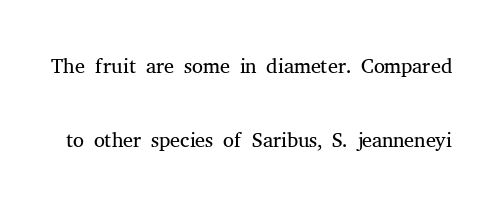
The image shows 31 px light serif type, upright; set loose line spacing (2.39x), normal letter spacing, not underlined; medium stroke contrast and a medium x-height.
